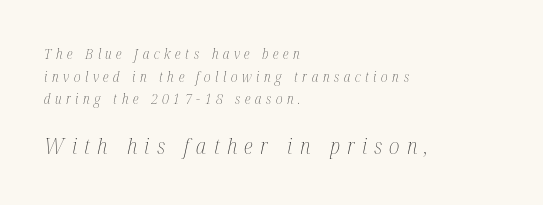
Q: Is the text bold? A: No.
Q: Is the text italic (slanted)? A: Yes, it leans right by about 12 degrees.
Q: Is the text underlined? A: No.
Q: How is the paragraph aligned? A: Left-aligned.
Q: Is the spacing between letters normal or unusually wide? A: Unusually wide.
Q: Is the spacing between lines tight, normal or loose? A: Normal.
Q: Which block of text is set in a larger size, the first (top) or the second (bottom)? A: The second (bottom) one.
